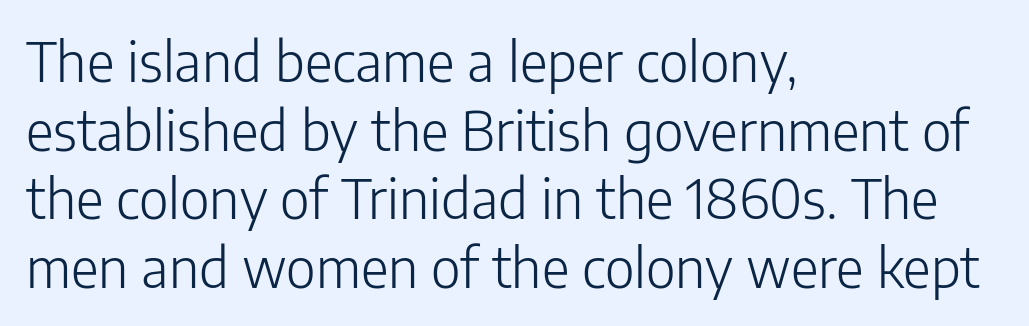
Varying glyph widths throughout — classic text-font behaviour. The gaps between neighbouring characters are ordinary and unremarkable. Stems here are at most as thick as an everyday book face. A classic flush-left, rag-right setting is used for this passage. A roman cut, with each character standing at attention.
